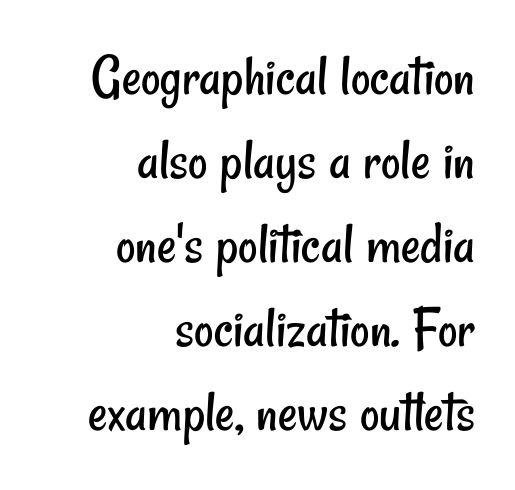
Q: Is the text bold? A: No.
Q: Is the typeface a serif or a sans-serif typeface? A: Sans-serif.
Q: Is the text underlined? A: No.
Q: How is the paragraph aligned? A: Right-aligned.
Q: Is the spacing between letters normal or unusually wide? A: Normal.
Q: Is the spacing between lines tight, normal or loose? A: Normal.
Q: Width (condensed, normal, or wide)? A: Condensed.
Q: Stroke contrast? A: Low.
Q: x-height? A: Small.
Q: Monospaced? A: No.
